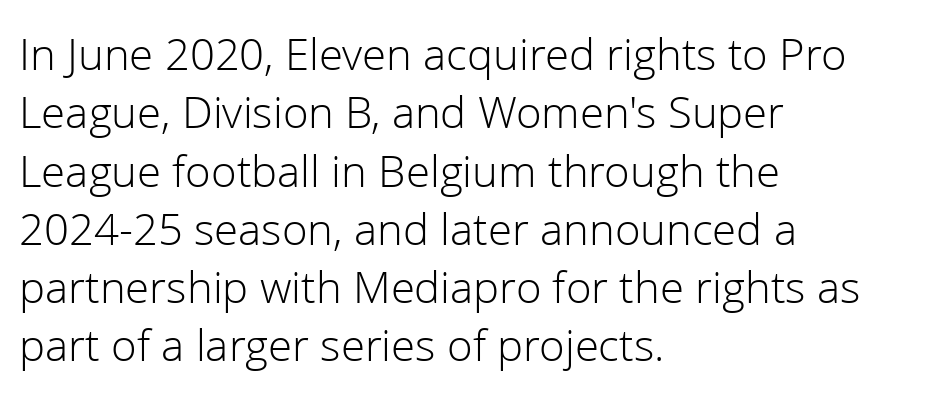
The image shows 47 px light sans-serif type, upright; set left-aligned, line spacing 1.24x, normal letter spacing, not underlined; low stroke contrast and a medium x-height.
